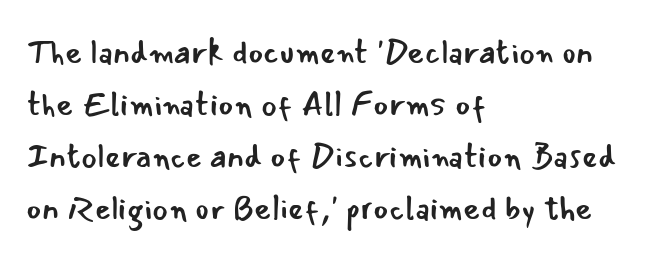
The image shows 33 px regular-weight sans-serif type, upright; set left-aligned, normal line spacing (1.58x), normal letter spacing, not underlined; low stroke contrast and a small x-height.
